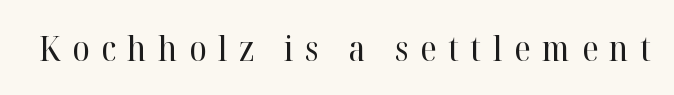
The image shows 35 px regular-weight serif type, upright; set unusually wide letter spacing (+0.33 em), not underlined; high stroke contrast and a medium x-height.
